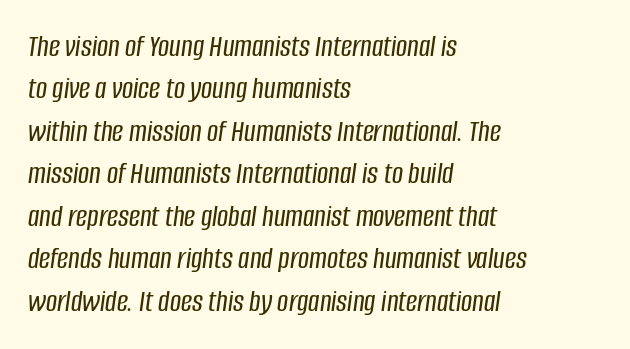
The image shows 31 px condensed type, italic (leaning right); set left-aligned, normal line spacing (1.37x), normal letter spacing, not underlined; low stroke contrast and a large x-height.
